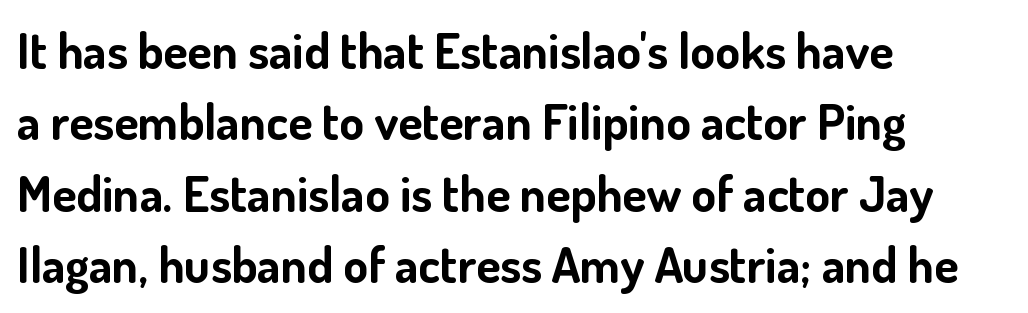
{"serif": "no", "italic": "no", "bold": "yes", "weight": "bold", "width": "normal", "stroke_contrast": "low", "x_height": "small", "monospaced": "no", "underline": "no", "align": "left", "line_spacing": "normal", "line_spacing_ratio": 1.43, "letter_spacing": "normal", "letter_spacing_em": 0.0, "glyph_px": 50}
